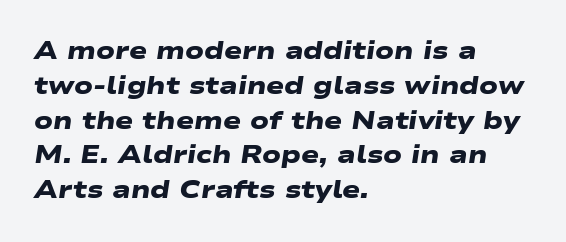
The image shows 24 px bold type; set left-aligned, normal line spacing (1.45x), normal letter spacing, not underlined.
